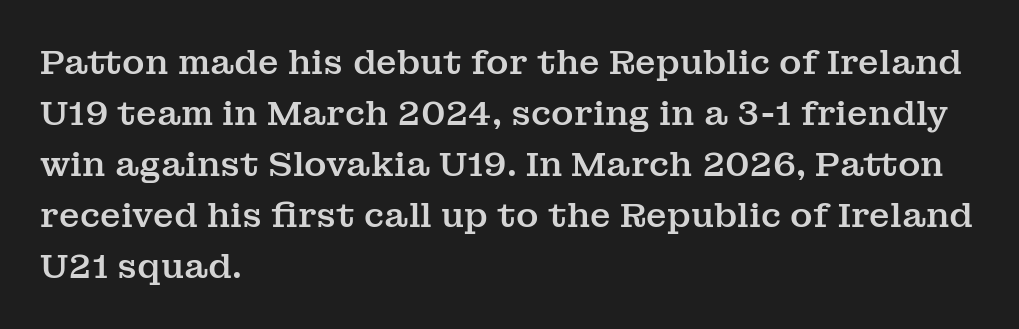
Q: Is the text italic (slanted)? A: No, it is upright.
Q: Is the typeface a serif or a sans-serif typeface? A: Serif.
Q: Is the text underlined? A: No.
Q: How is the paragraph aligned? A: Left-aligned.
Q: Is the spacing between letters normal or unusually wide? A: Normal.
Q: Is the spacing between lines tight, normal or loose? A: Normal.
Q: Width (condensed, normal, or wide)? A: Normal.
Q: Stroke contrast? A: Medium.
Q: x-height? A: Medium.
Q: Monospaced? A: No.
